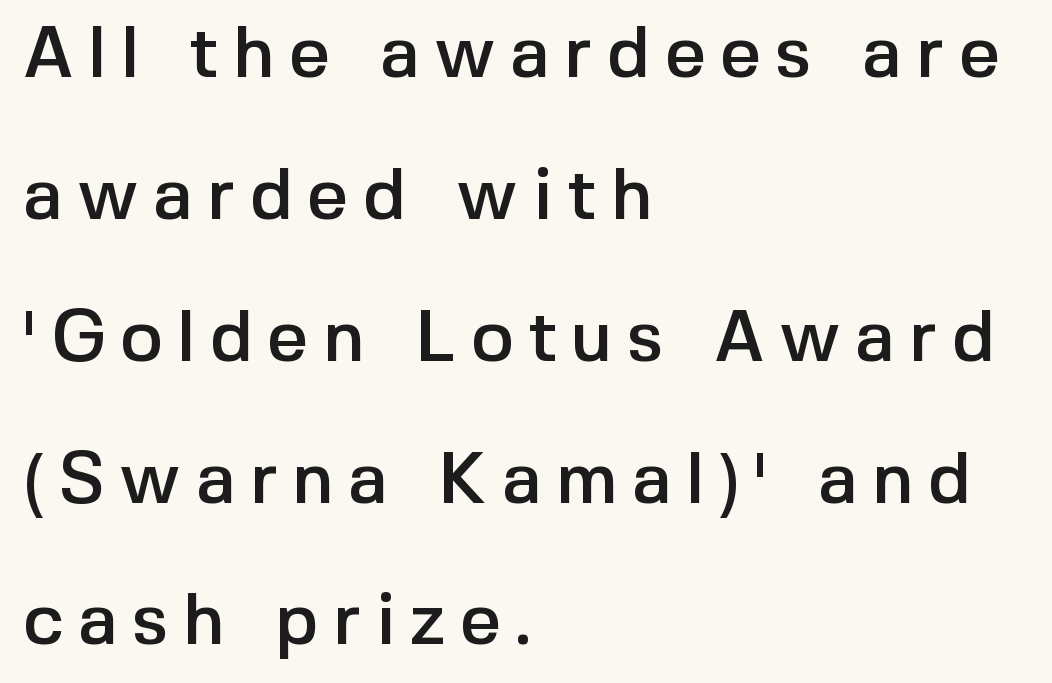
The image shows 72 px sans-serif type, upright; set left-aligned, loose line spacing (1.97x), unusually wide letter spacing (+0.2 em), not underlined; a medium x-height.
